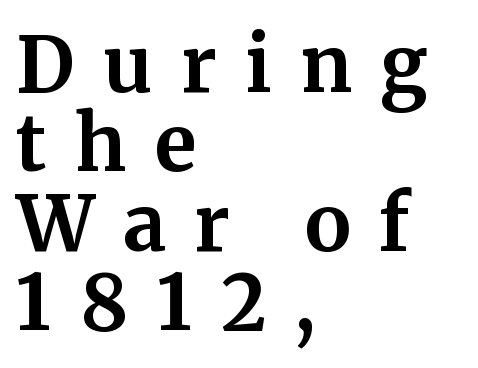
Q: Is the text bold? A: Yes.
Q: Is the text italic (slanted)? A: No, it is upright.
Q: Is the typeface a serif or a sans-serif typeface? A: Serif.
Q: Is the text underlined? A: No.
Q: How is the paragraph aligned? A: Left-aligned.
Q: Is the spacing between letters normal or unusually wide? A: Unusually wide.
Q: Is the spacing between lines tight, normal or loose? A: Tight.
Q: Width (condensed, normal, or wide)? A: Normal.
Q: Stroke contrast? A: Medium.
Q: x-height? A: Medium.
Q: Monospaced? A: No.
